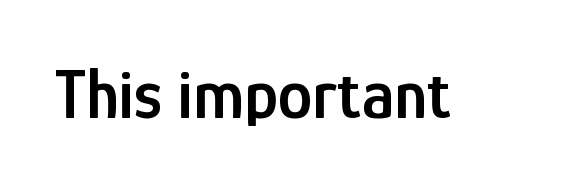
The image shows 70 px semibold, condensed sans-serif type, upright; set normal letter spacing, not underlined; low stroke contrast and a medium x-height.
